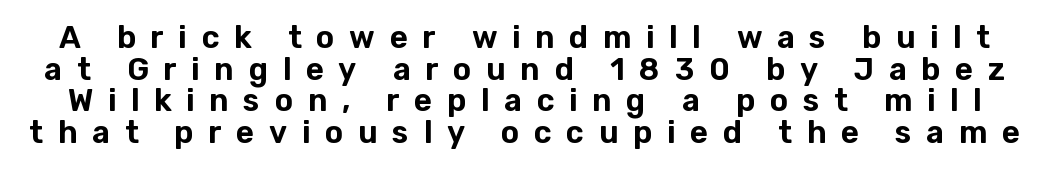
{"serif": "no", "italic": "no", "width": "normal", "stroke_contrast": "low", "x_height": "medium", "monospaced": "no", "underline": "no", "line_spacing": "tight", "line_spacing_ratio": 1.02, "letter_spacing": "wide", "letter_spacing_em": 0.47, "glyph_px": 31}
